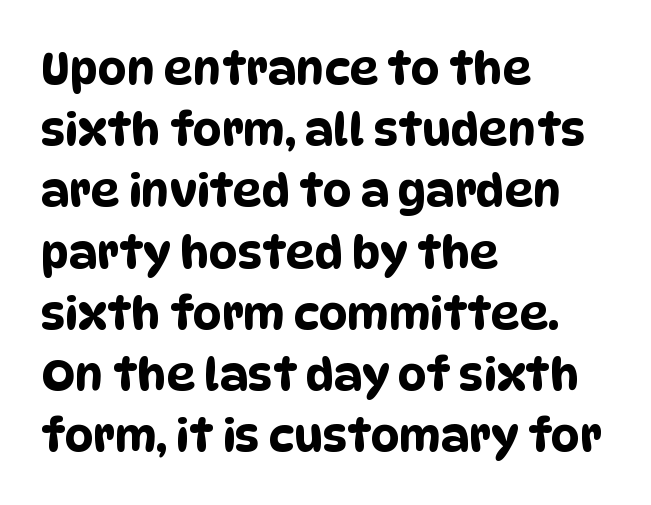
The image shows 45 px condensed sans-serif type; set left-aligned, normal line spacing (1.36x), normal letter spacing, not underlined; low stroke contrast and a large x-height.
